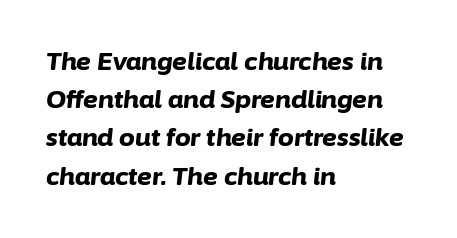
Every letter is thick-stroked: bold, no question. A bare baseline throughout the passage. Honestly, the letter spacing is just normal — you wouldn't notice it. The rendering uses a moderate line-height, typical for paragraphs. The lines are quadded left.
